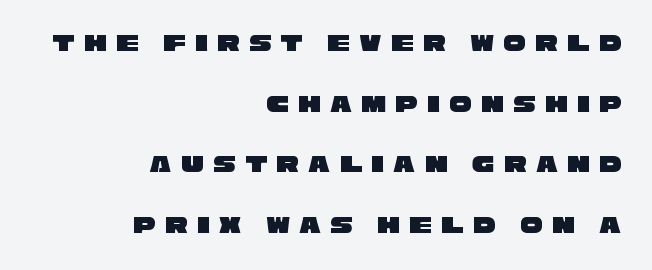
Q: Is the text underlined? A: No.
Q: How is the paragraph aligned? A: Right-aligned.
Q: Is the spacing between letters normal or unusually wide? A: Unusually wide.
Q: Is the spacing between lines tight, normal or loose? A: Loose.
